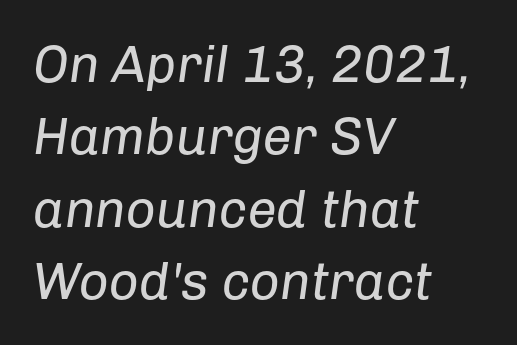
The image shows 52 px regular-weight type, italic (leaning right); set left-aligned, normal line spacing (1.39x), normal letter spacing, not underlined; low stroke contrast and a medium x-height.
